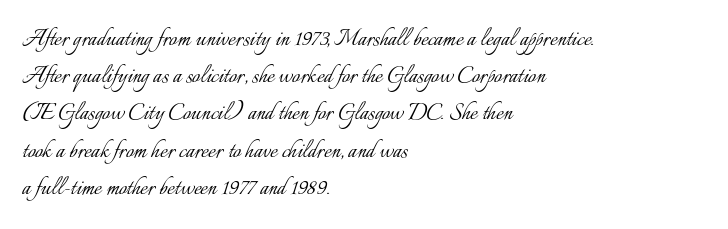
The image shows 28 px light type; set left-aligned, normal line spacing (1.33x), normal letter spacing, not underlined; low stroke contrast and a small x-height.
